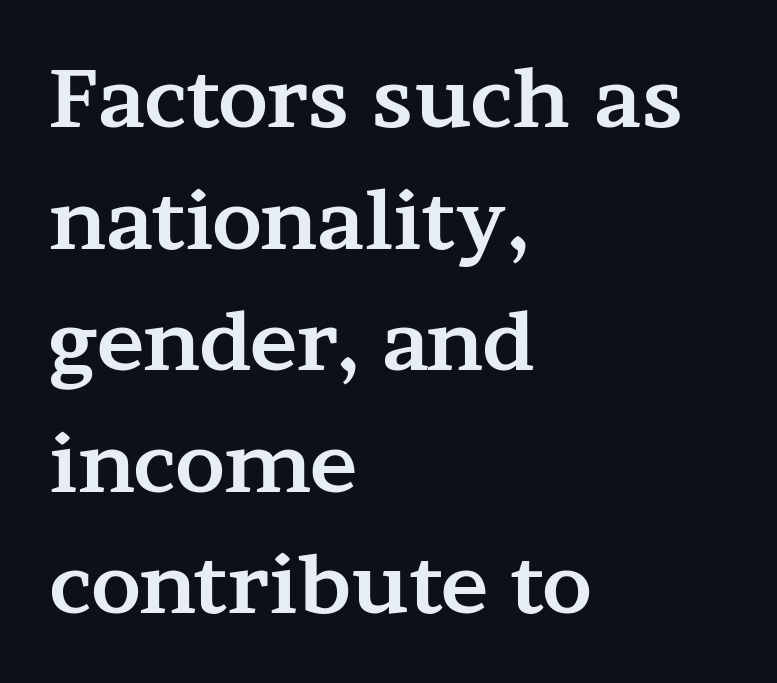
Leading matches the norm, producing a regular column. Horizontally, the lines are justified to the leading edge only. Is this a sans? No — the strokes have serifs. Posture: vertical. Short note: letters normally spaced.
